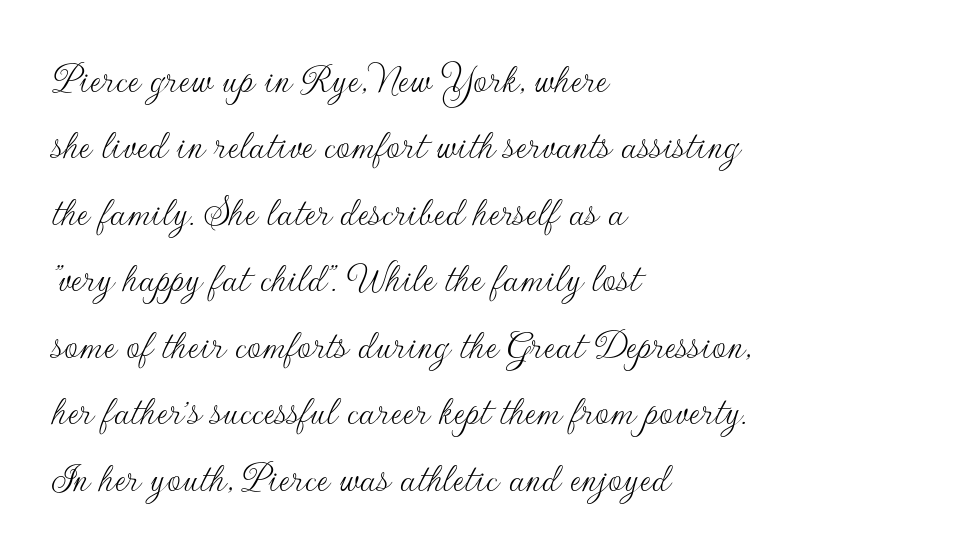
The image shows 44 px thin sans-serif type; set left-aligned, normal line spacing (1.51x), normal letter spacing, not underlined; low stroke contrast and a small x-height.
